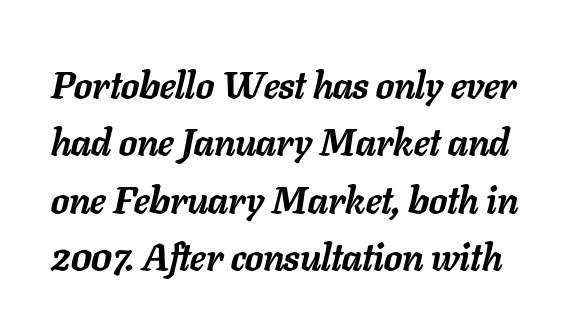
The image shows 38 px semibold type, italic (leaning right); set normal line spacing (1.51x), normal letter spacing, not underlined; low stroke contrast and a medium x-height.
